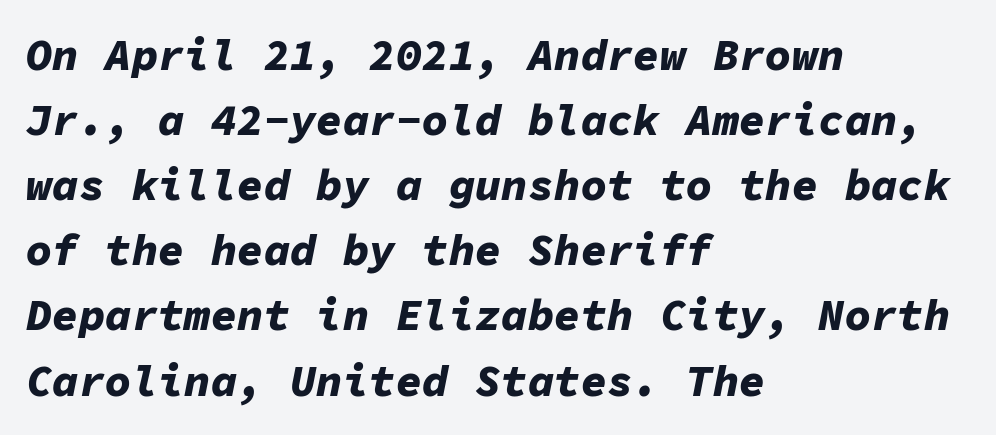
{"italic": "yes", "lean": "right", "slant_degrees": 11, "bold": "yes", "weight": "bold", "width": "normal", "stroke_contrast": "low", "x_height": "medium", "monospaced": "yes", "underline": "no", "align": "left", "line_spacing": "normal", "line_spacing_ratio": 1.48, "letter_spacing": "normal", "letter_spacing_em": 0.0, "glyph_px": 44}
